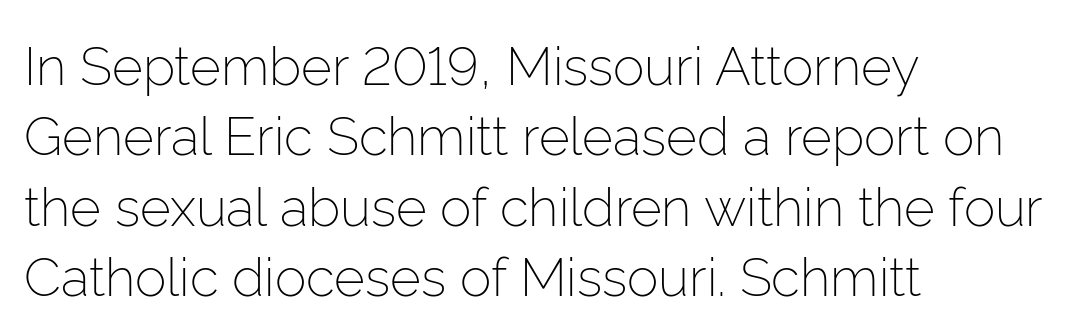
The image shows 53 px light sans-serif type, upright; set left-aligned, normal line spacing (1.33x), normal letter spacing, not underlined; low stroke contrast and a medium x-height.
